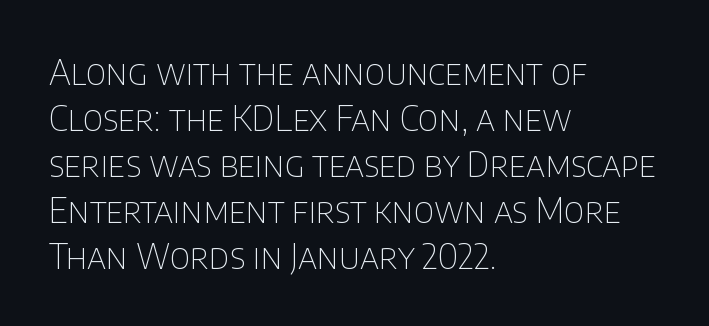
{"serif": "no", "italic": "no", "bold": "no", "weight": "thin", "width": "normal", "stroke_contrast": "low", "x_height": "large", "monospaced": "no", "underline": "no", "align": "left", "line_spacing": "normal", "line_spacing_ratio": 1.35, "letter_spacing": "normal", "letter_spacing_em": 0.0, "glyph_px": 34}
